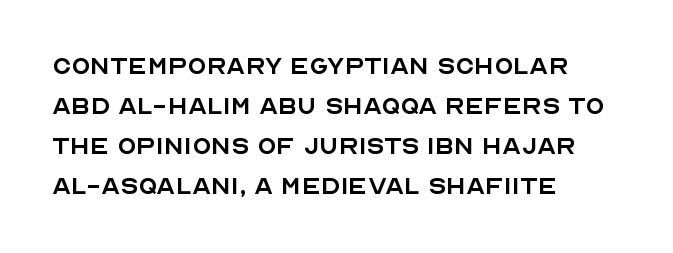
{"serif": "no", "italic": "no", "bold": "no", "weight": "regular", "width": "normal", "x_height": "large", "monospaced": "no", "underline": "no", "align": "left", "line_spacing": "normal", "line_spacing_ratio": 1.29, "letter_spacing": "normal", "letter_spacing_em": 0.0, "glyph_px": 31}
